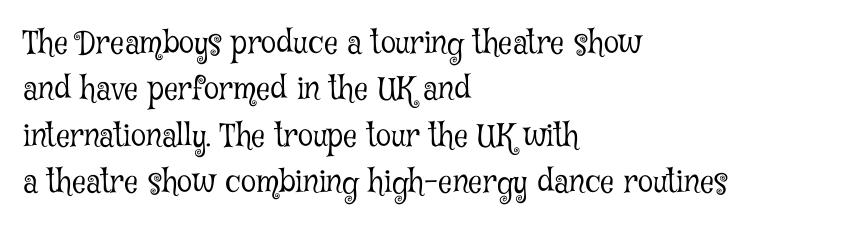
These lines are composed in type with serifs. In terms of leading, this rendering sits right in the middle. A typesetter would call this proportional, since set widths differ per character. Unbolded letterforms with no extra heft. Leftover space on each line is placed entirely after the last word.
